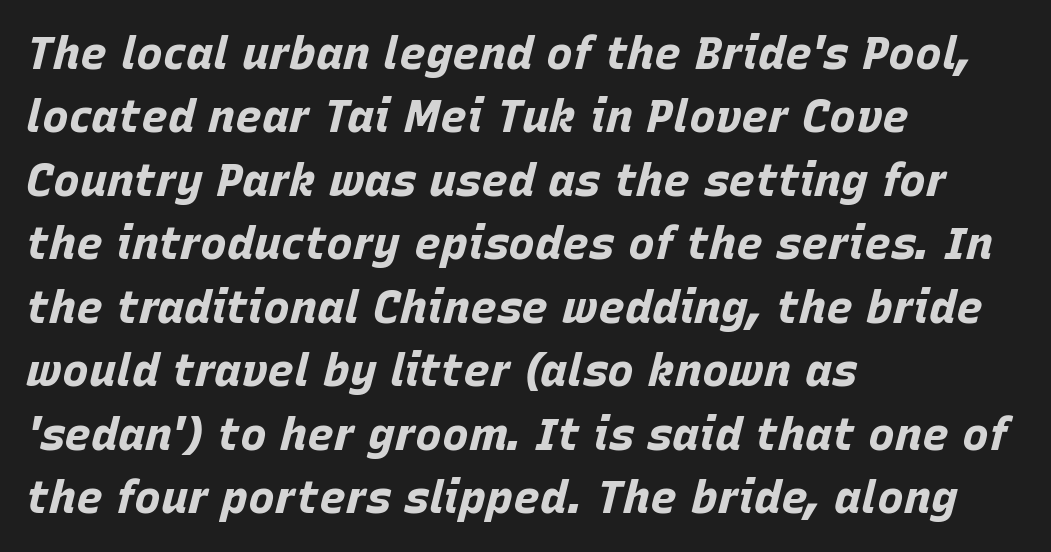
{"italic": "yes", "lean": "right", "slant_degrees": 15, "bold": "yes", "weight": "bold", "width": "normal", "stroke_contrast": "low", "x_height": "large", "monospaced": "no", "underline": "no", "align": "left", "line_spacing": "normal", "line_spacing_ratio": 1.41, "letter_spacing": "normal", "letter_spacing_em": 0.0, "glyph_px": 45}
